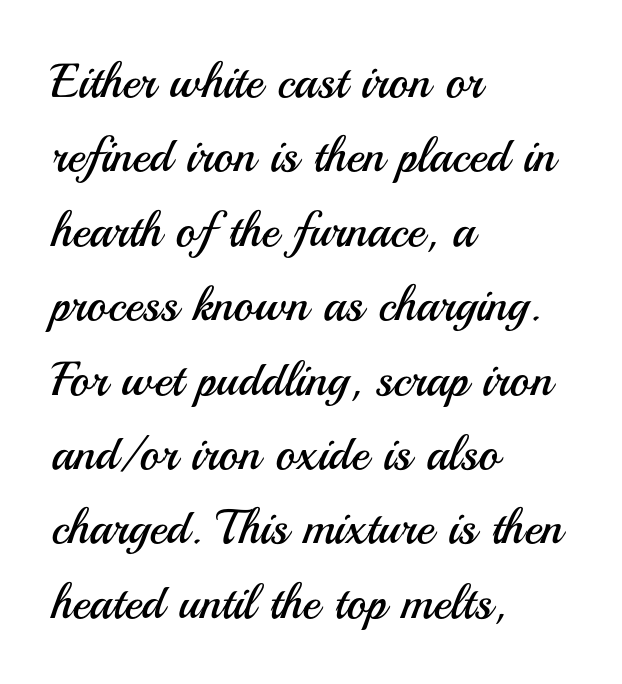
Observe the ordinary spacing: letters are neighbours, not strangers. A typesetter would call this proportional, since set widths differ per character. These glyphs show unthickened strokes, regular width or finer. Caption: multi-line text, flush left, ragged right.
